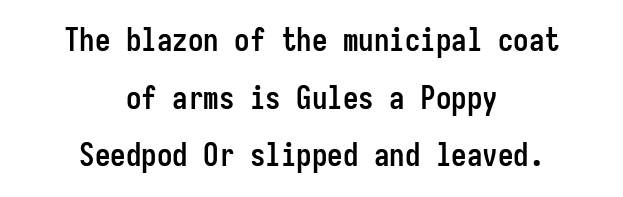
{"serif": "no", "italic": "no", "bold": "yes", "weight": "semibold", "width": "condensed", "stroke_contrast": "low", "x_height": "medium", "monospaced": "yes", "underline": "no", "align": "center", "line_spacing_ratio": 1.86, "letter_spacing": "normal", "letter_spacing_em": 0.0, "glyph_px": 31}
